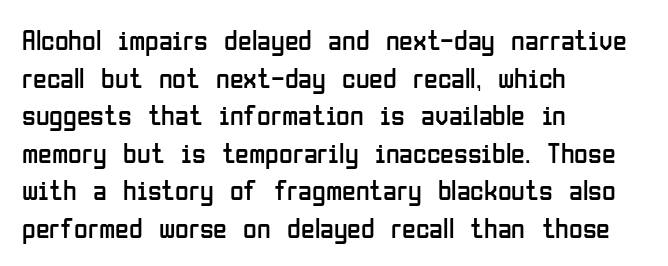
Q: Is the text bold? A: No.
Q: Is the text italic (slanted)? A: No, it is upright.
Q: Is the typeface a serif or a sans-serif typeface? A: Sans-serif.
Q: Is the text underlined? A: No.
Q: How is the paragraph aligned? A: Left-aligned.
Q: Is the spacing between letters normal or unusually wide? A: Normal.
Q: Is the spacing between lines tight, normal or loose? A: Normal.
Q: Width (condensed, normal, or wide)? A: Condensed.
Q: Stroke contrast? A: Low.
Q: x-height? A: Medium.
Q: Monospaced? A: No.
